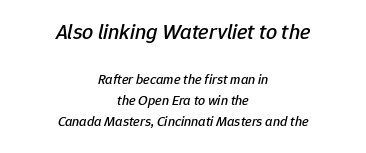
{"italic": "yes", "lean": "right", "slant_degrees": 12, "underline": "no", "align": "center", "line_spacing": "normal", "line_spacing_ratio": 1.48, "letter_spacing": "normal", "letter_spacing_em": 0.0, "larger_block": "first", "size_ratio": 1.57, "glyph_px": 22}
